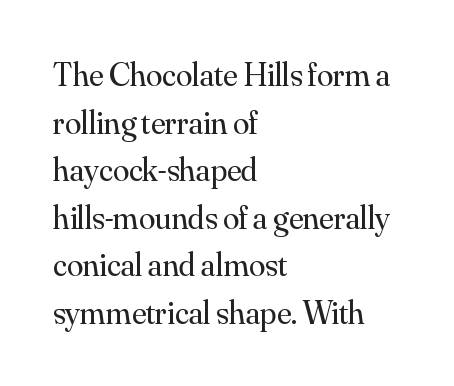
The font's upright variant was chosen for this text. The passage shown is typed in a proportional face where columns would drift. Leftover space on each line is placed entirely after the last word. The vertical gap from one line to the next is medium. The area under the type is left untouched. The type family on display is of the serif kind.
